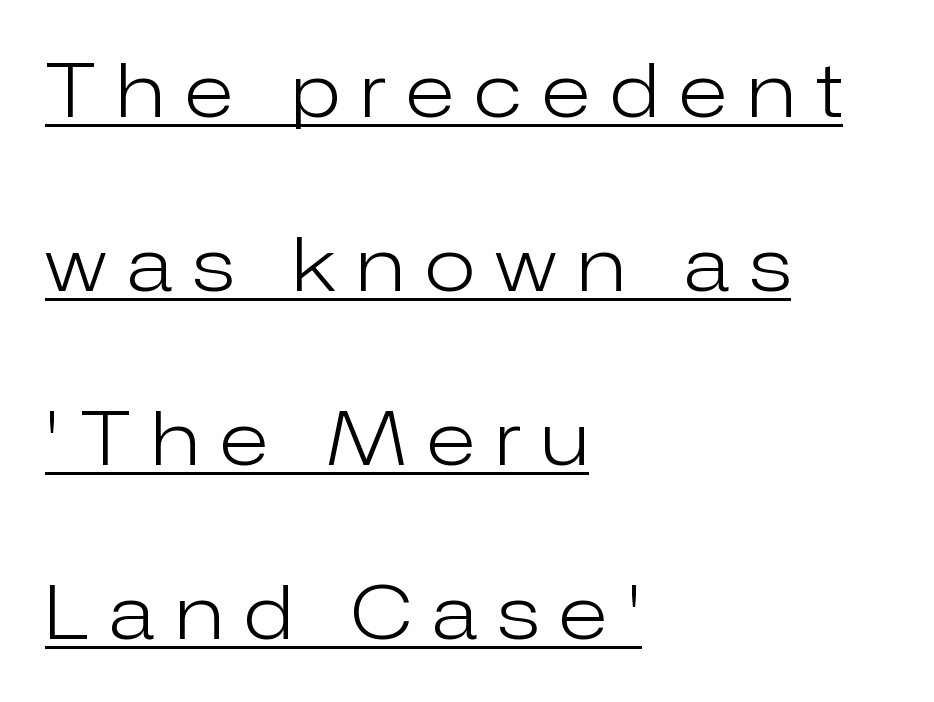
Q: Is the text bold? A: No.
Q: Is the text italic (slanted)? A: No, it is upright.
Q: Is the typeface a serif or a sans-serif typeface? A: Sans-serif.
Q: Is the text underlined? A: Yes.
Q: How is the paragraph aligned? A: Left-aligned.
Q: Is the spacing between letters normal or unusually wide? A: Unusually wide.
Q: Is the spacing between lines tight, normal or loose? A: Loose.
Q: Width (condensed, normal, or wide)? A: Normal.
Q: Stroke contrast? A: Low.
Q: x-height? A: Medium.
Q: Monospaced? A: No.
